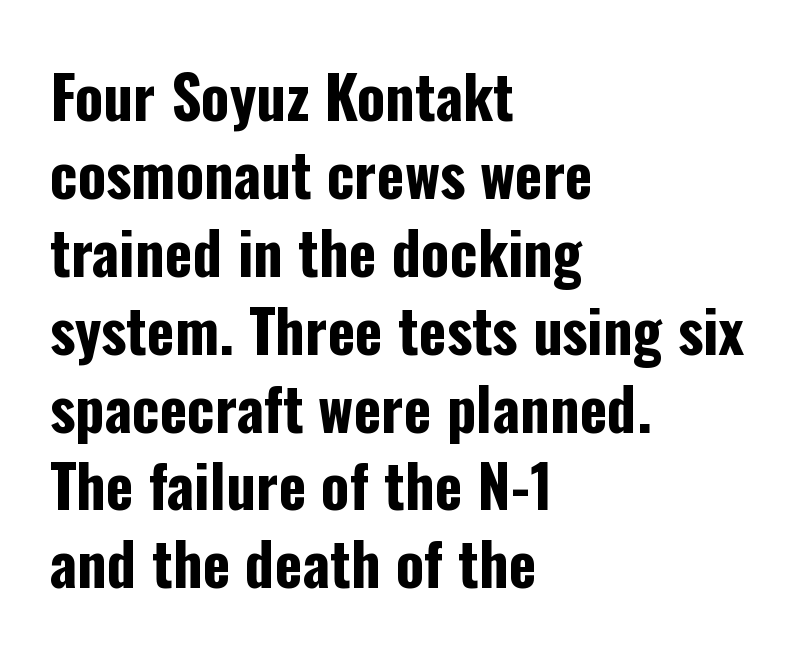
Q: Is the text bold? A: Yes.
Q: Is the text italic (slanted)? A: No, it is upright.
Q: Is the typeface a serif or a sans-serif typeface? A: Sans-serif.
Q: Is the text underlined? A: No.
Q: How is the paragraph aligned? A: Left-aligned.
Q: Is the spacing between letters normal or unusually wide? A: Normal.
Q: Is the spacing between lines tight, normal or loose? A: Normal.
Q: Width (condensed, normal, or wide)? A: Condensed.
Q: Stroke contrast? A: Low.
Q: x-height? A: Medium.
Q: Monospaced? A: No.
